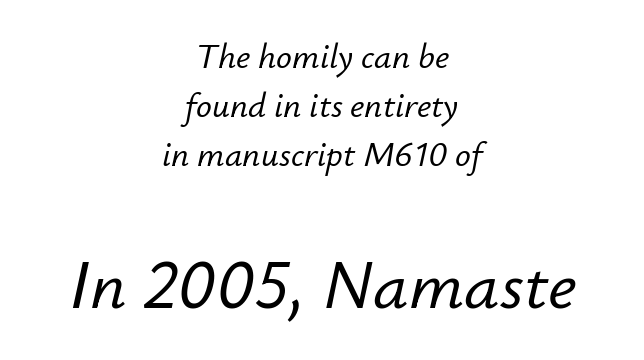
The rendering keeps characters at their native spacing. The zone under the glyphs is completely vacant. Designer's note — italics engaged. Reading top to bottom, the characters get bigger at the block break. Every row of glyphs is offset so its center matches the block's center. A typesetter would call this proportional, since set widths differ per character.
